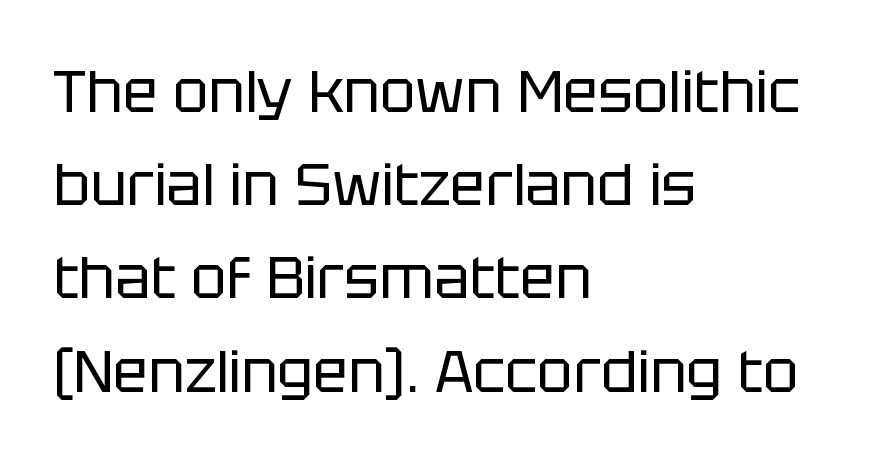
{"serif": "no", "italic": "no", "bold": "no", "weight": "regular", "width": "normal", "stroke_contrast": "low", "x_height": "large", "monospaced": "no", "underline": "no", "align": "left", "line_spacing": "normal", "line_spacing_ratio": 1.58, "letter_spacing": "normal", "letter_spacing_em": 0.0, "glyph_px": 59}
